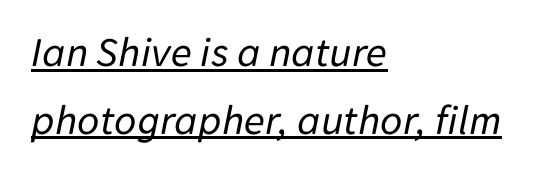
Spacing between characters is what you'd get straight out of the box. The rendering uses natural spacing where letterforms have individual widths. Vertical stems look standard width or narrower in stroke. Students, observe the line beneath the letters — that is underlining.
